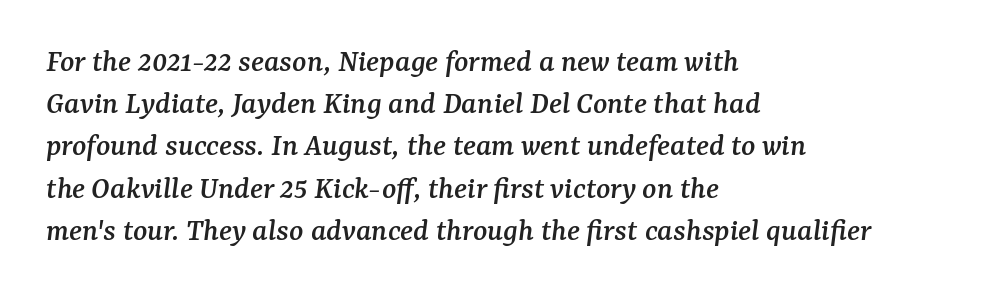
{"serif": "yes", "italic": "yes", "lean": "right", "slant_degrees": 7, "width": "normal", "stroke_contrast": "medium", "x_height": "medium", "monospaced": "no", "underline": "no", "align": "left", "line_spacing": "normal", "line_spacing_ratio": 1.28, "letter_spacing": "normal", "letter_spacing_em": 0.0, "glyph_px": 33}
